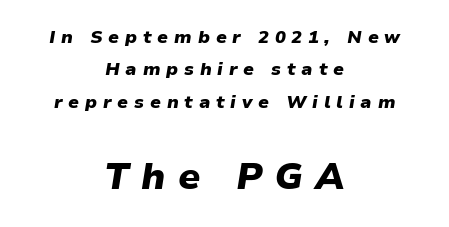
The image shows 37 px heavy type, italic (leaning right); set centered, line spacing 1.8x, unusually wide letter spacing (+0.32 em), not underlined; the second (bottom) block is 2.06x larger; low stroke contrast and a medium x-height.
